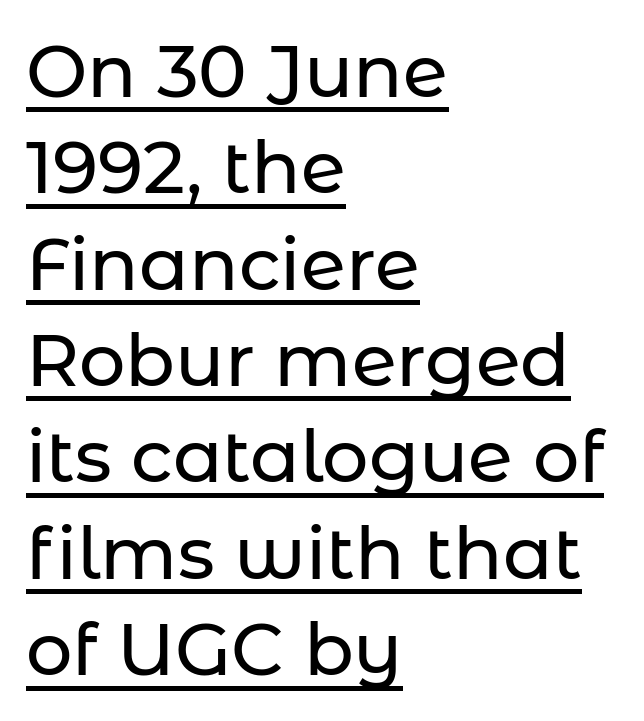
This is sans-serif lettering, the kind often seen on screens and signage. Leftover space on each line is placed entirely after the last word. Ascenders rise straight up at ninety degrees. The passage shown is underscored from start to finish. Each word holds together tightly as a unit, with standard inter-letter gaps. You could not count columns in this text — the font is proportionally spaced.
